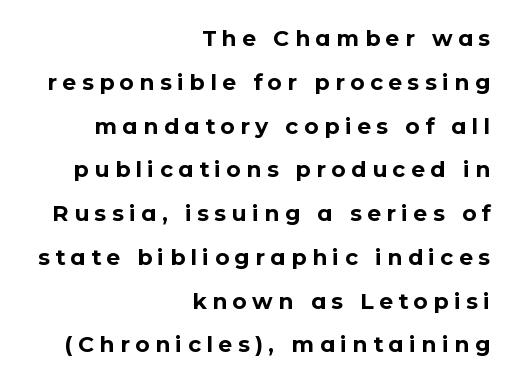
The image shows 22 px bold type, upright; set right-aligned, loose line spacing (1.99x), unusually wide letter spacing (+0.25 em), not underlined.
